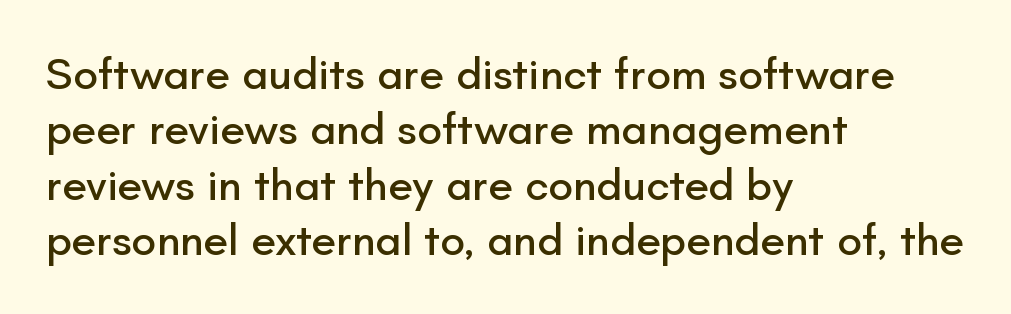
Q: Is the text italic (slanted)? A: No, it is upright.
Q: Is the typeface a serif or a sans-serif typeface? A: Sans-serif.
Q: Is the text underlined? A: No.
Q: How is the paragraph aligned? A: Left-aligned.
Q: Is the spacing between letters normal or unusually wide? A: Normal.
Q: Width (condensed, normal, or wide)? A: Normal.
Q: Stroke contrast? A: Low.
Q: x-height? A: Small.
Q: Monospaced? A: No.
